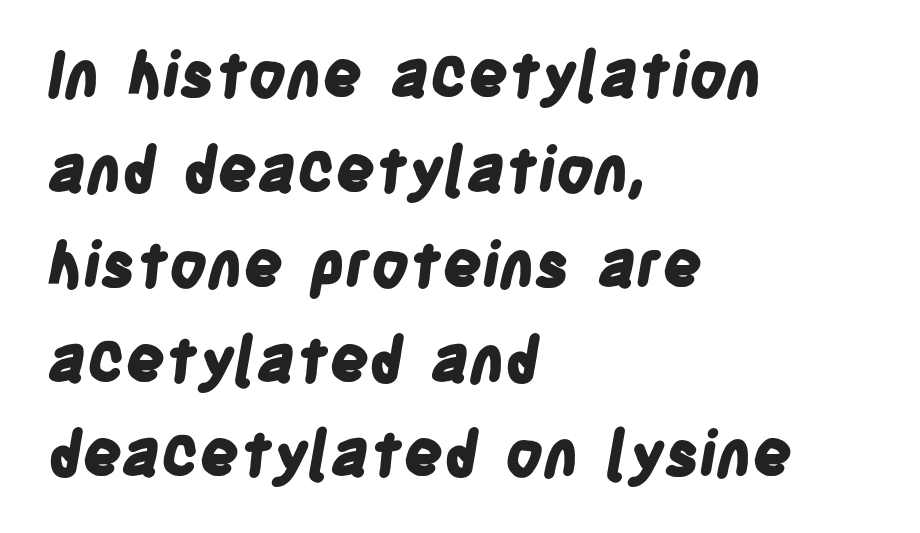
{"serif": "no", "bold": "yes", "weight": "bold", "width": "condensed", "stroke_contrast": "low", "x_height": "large", "monospaced": "no", "underline": "no", "align": "left", "line_spacing": "normal", "line_spacing_ratio": 1.53, "letter_spacing": "normal", "letter_spacing_em": 0.0, "glyph_px": 62}
